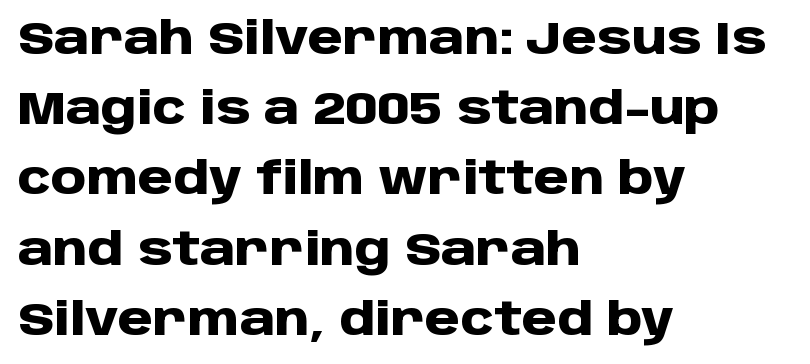
Q: Is the text bold? A: Yes.
Q: Is the text italic (slanted)? A: No, it is upright.
Q: Is the typeface a serif or a sans-serif typeface? A: Sans-serif.
Q: Is the text underlined? A: No.
Q: How is the paragraph aligned? A: Left-aligned.
Q: Is the spacing between letters normal or unusually wide? A: Normal.
Q: Is the spacing between lines tight, normal or loose? A: Normal.
Q: Width (condensed, normal, or wide)? A: Normal.
Q: Stroke contrast? A: Low.
Q: x-height? A: Large.
Q: Monospaced? A: No.
